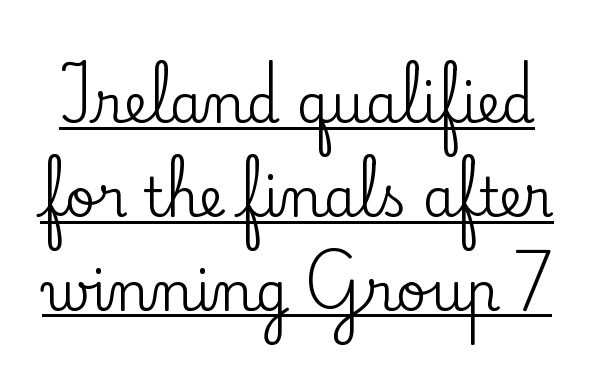
{"serif": "yes", "italic": "no", "width": "normal", "stroke_contrast": "low", "x_height": "small", "monospaced": "no", "underline": "yes", "line_spacing_ratio": 1.77, "letter_spacing": "normal", "letter_spacing_em": 0.0, "glyph_px": 53}
